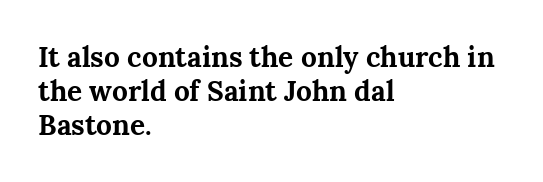
The image shows 28 px bold serif type, upright; set left-aligned, line spacing 1.22x, normal letter spacing, not underlined; medium stroke contrast and a medium x-height.
